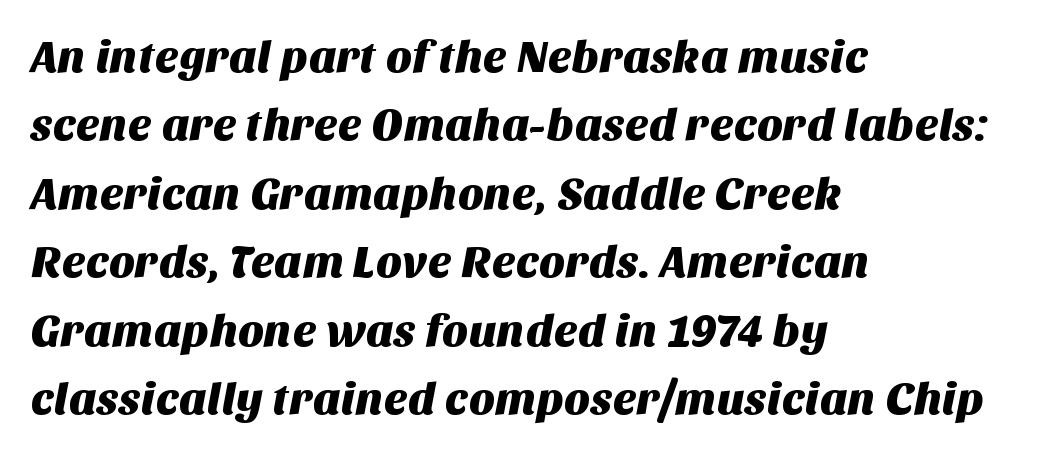
The image shows 45 px sans-serif type; set left-aligned, normal line spacing (1.52x), normal letter spacing, not underlined; medium stroke contrast and a large x-height.
